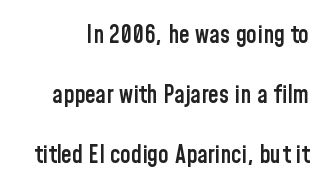
Q: Is the text bold? A: Semi-bold.
Q: Is the text italic (slanted)? A: No, it is upright.
Q: Is the text underlined? A: No.
Q: Is the spacing between letters normal or unusually wide? A: Normal.
Q: Is the spacing between lines tight, normal or loose? A: Loose.
